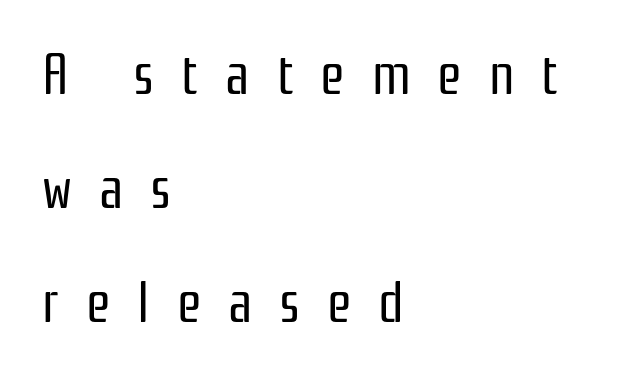
{"serif": "no", "italic": "no", "bold": "no", "weight": "regular", "width": "condensed", "stroke_contrast": "low", "x_height": "medium", "monospaced": "no", "underline": "no", "align": "left", "line_spacing": "loose", "line_spacing_ratio": 2.04, "letter_spacing": "wide", "letter_spacing_em": 0.48, "glyph_px": 56}
